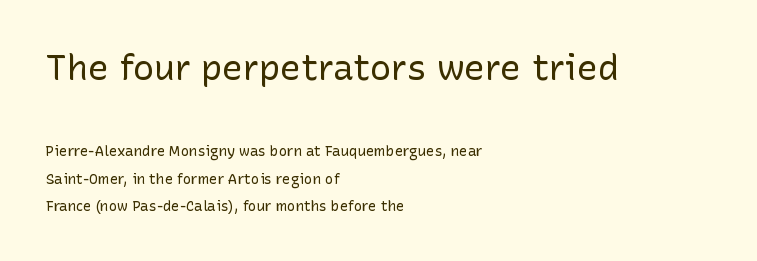
Q: Is the text bold? A: No.
Q: Is the text italic (slanted)? A: No, it is upright.
Q: Is the typeface a serif or a sans-serif typeface? A: Sans-serif.
Q: Is the text underlined? A: No.
Q: How is the paragraph aligned? A: Left-aligned.
Q: Is the spacing between letters normal or unusually wide? A: Normal.
Q: Is the spacing between lines tight, normal or loose? A: Loose.
Q: Which block of text is set in a larger size, the first (top) or the second (bottom)? A: The first (top) one.
Q: Width (condensed, normal, or wide)? A: Normal.
Q: Stroke contrast? A: Low.
Q: x-height? A: Medium.
Q: Monospaced? A: No.
